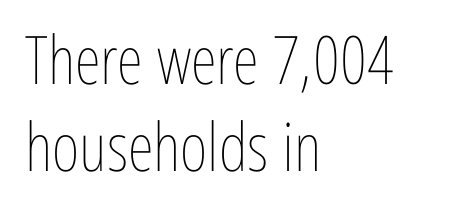
Line starts are locked; line ends wander. These lines are rendered in a variable-pitch font. Nothing unusual about the tracking: characters are spaced as the font intends. The letters stand upright; this is a roman face. Line spacing here is normal. The font is comparable to plain body text, perhaps lighter.
